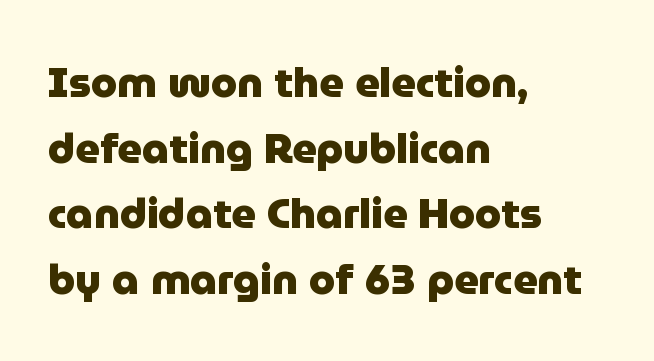
Q: Is the text bold? A: Yes.
Q: Is the text italic (slanted)? A: No, it is upright.
Q: Is the typeface a serif or a sans-serif typeface? A: Sans-serif.
Q: Is the text underlined? A: No.
Q: How is the paragraph aligned? A: Left-aligned.
Q: Is the spacing between letters normal or unusually wide? A: Normal.
Q: Is the spacing between lines tight, normal or loose? A: Normal.
Q: Width (condensed, normal, or wide)? A: Normal.
Q: Stroke contrast? A: Low.
Q: x-height? A: Medium.
Q: Monospaced? A: No.
